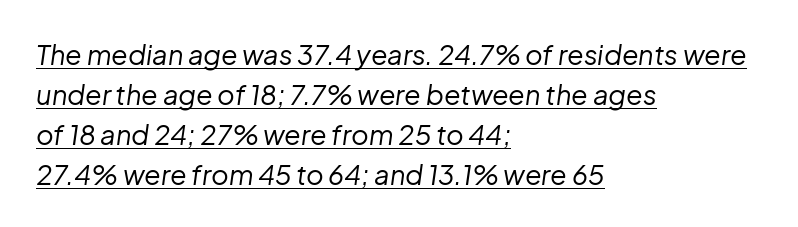
Q: Is the text bold? A: No.
Q: Is the text italic (slanted)? A: Yes, it leans right by about 8 degrees.
Q: Is the text underlined? A: Yes.
Q: How is the paragraph aligned? A: Left-aligned.
Q: Is the spacing between letters normal or unusually wide? A: Normal.
Q: Is the spacing between lines tight, normal or loose? A: Normal.
